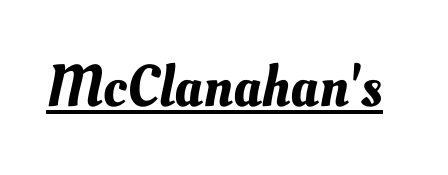
Each line of the rendering has a horizontal stroke beneath the glyphs. Here the designer chose a conventional face with non-uniform glyph widths. This sample uses plain, unmodified letter spacing.
